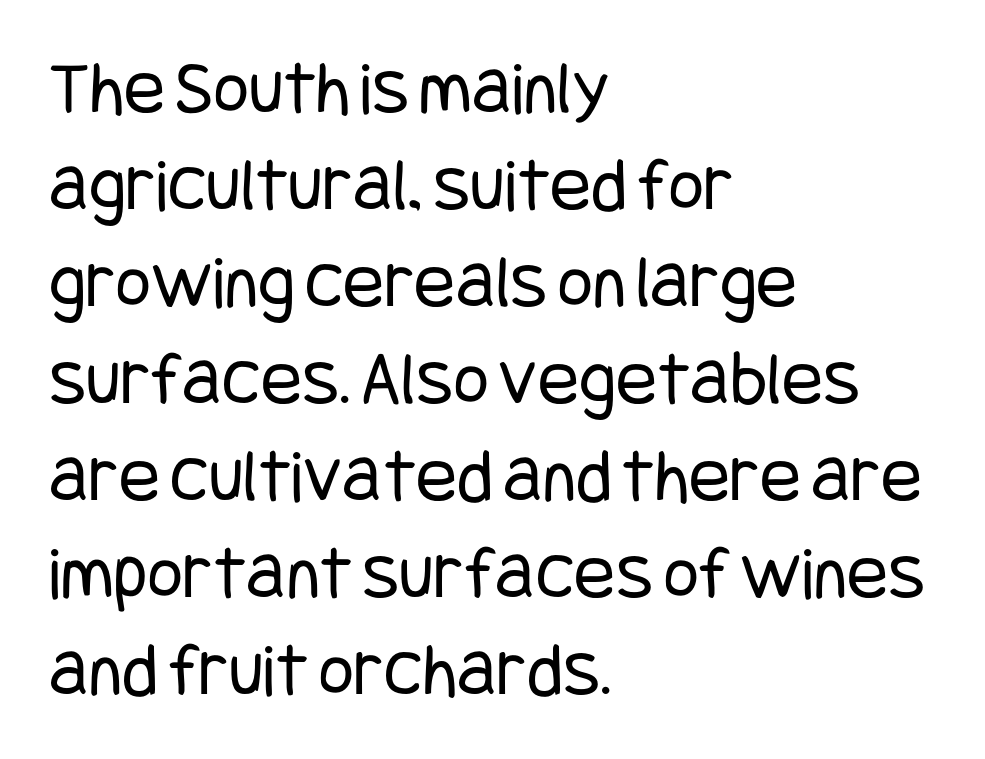
{"serif": "no", "italic": "no", "bold": "no", "weight": "regular", "width": "condensed", "stroke_contrast": "low", "x_height": "large", "underline": "no", "align": "left", "line_spacing": "normal", "line_spacing_ratio": 1.26, "letter_spacing": "normal", "letter_spacing_em": 0.0, "glyph_px": 77}
